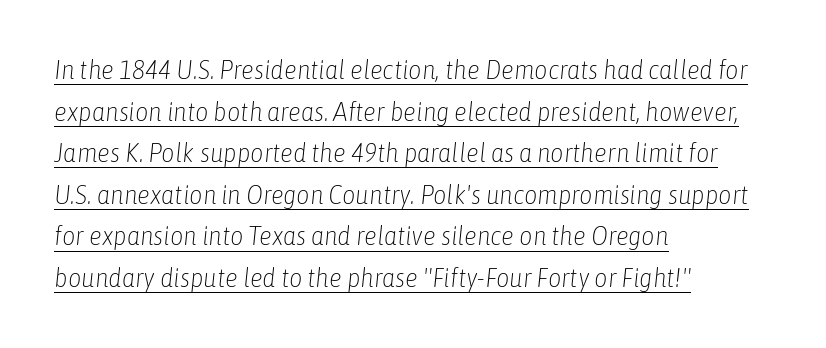
Q: Is the text bold? A: No.
Q: Is the text italic (slanted)? A: Yes, it leans right by about 6 degrees.
Q: Is the text underlined? A: Yes.
Q: How is the paragraph aligned? A: Left-aligned.
Q: Is the spacing between letters normal or unusually wide? A: Normal.
Q: Is the spacing between lines tight, normal or loose? A: Normal.
